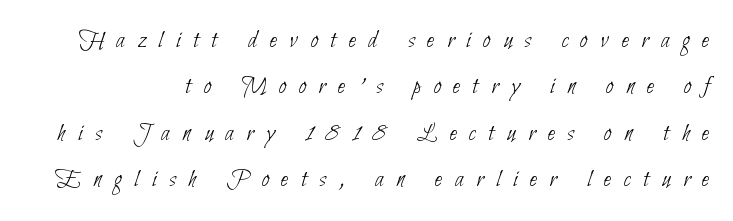
{"bold": "no", "underline": "no", "line_spacing_ratio": 1.78, "letter_spacing": "wide", "letter_spacing_em": 0.49, "glyph_px": 26}
